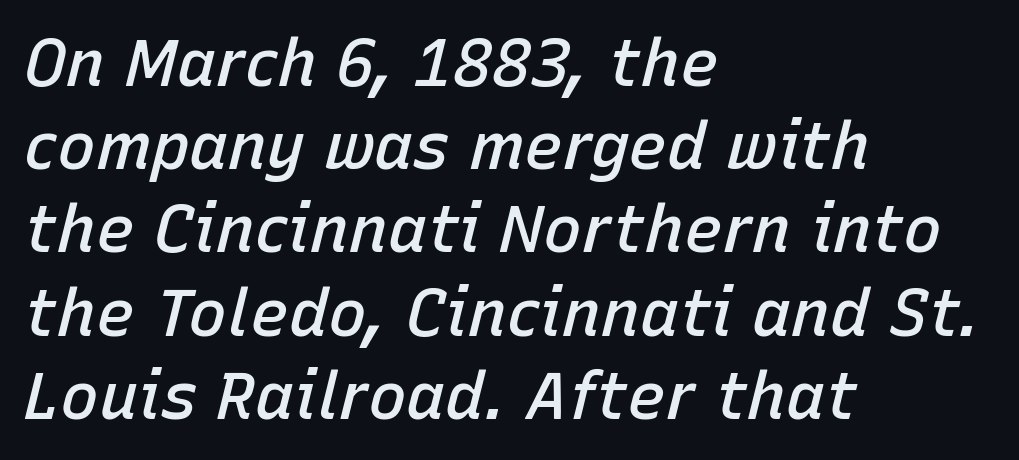
Students, observe: this is what conventionally led text looks like. Every row of glyphs begins at an identical x-position on the left. Unmarked baselines from the first word to the last. Looks like regular typesetting: each glyph gets only the width it needs. The axis of the letterforms is tilted away from vertical. The tracking reads as untouched default to a designer's eye.
